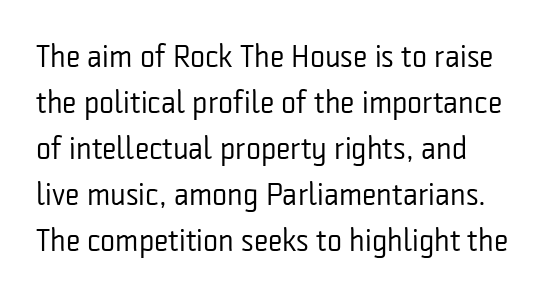
The image shows 32 px regular-weight, condensed sans-serif type, upright; set normal line spacing (1.44x), normal letter spacing, not underlined; low stroke contrast and a medium x-height.
